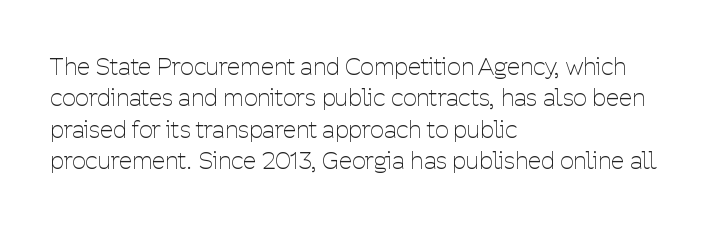
What stands out about the letter spacing? Nothing — it is the standard amount. Unmarked baselines from the first word to the last. The rendering anchors every line to the left-hand side. Regarding leading, the lines here are spaced in the standard way. Compared with a typical body face, this is equally light or lighter still. In terms of posture, this sample is upright.
